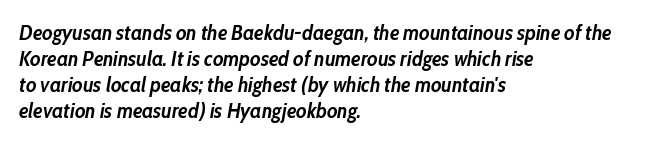
{"italic": "yes", "lean": "right", "slant_degrees": 10, "bold": "yes", "underline": "no", "align": "left", "line_spacing_ratio": 1.24, "letter_spacing": "normal", "letter_spacing_em": 0.0, "glyph_px": 21}
